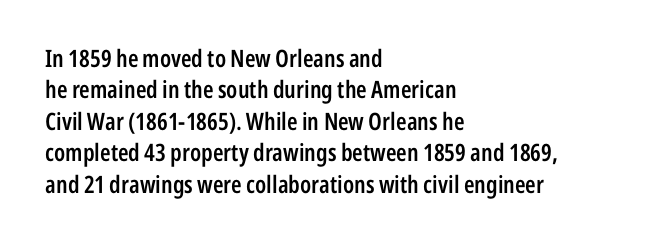
The image shows 24 px text type, upright; set left-aligned, normal line spacing (1.31x), normal letter spacing, not underlined.
